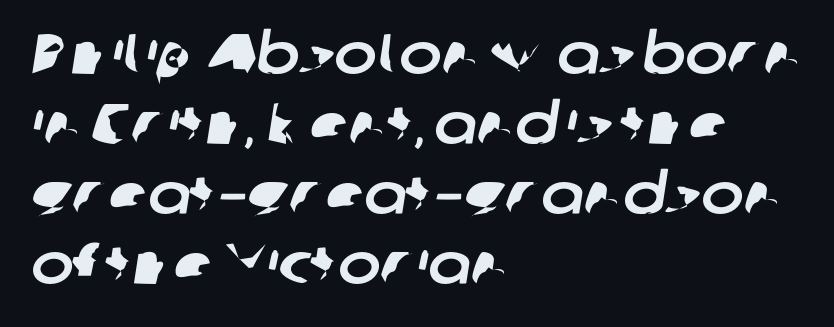
Q: Is the typeface a serif or a sans-serif typeface? A: Sans-serif.
Q: Is the text underlined? A: No.
Q: How is the paragraph aligned? A: Left-aligned.
Q: Is the spacing between letters normal or unusually wide? A: Normal.
Q: Width (condensed, normal, or wide)? A: Normal.
Q: Stroke contrast? A: Low.
Q: x-height? A: Medium.
Q: Monospaced? A: No.
